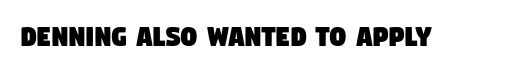
The space directly below the letters is spotless. Look at the tracking — it's just the regular setting, nothing added. Note the varied advance widths — an 'i' is clearly narrower than an 'm'. Is this a sans? Yes — the strokes have no serifs.
